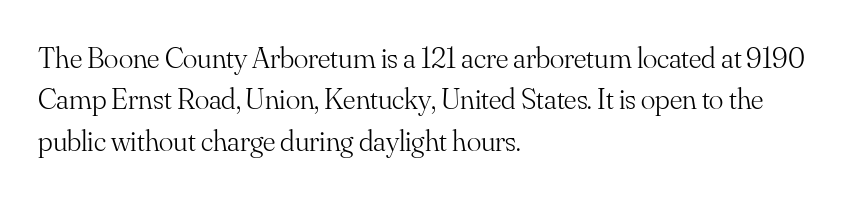
{"serif": "yes", "italic": "no", "bold": "no", "weight": "light", "width": "normal", "stroke_contrast": "medium", "x_height": "small", "monospaced": "no", "underline": "no", "align": "left", "line_spacing": "normal", "line_spacing_ratio": 1.38, "letter_spacing": "normal", "letter_spacing_em": 0.0, "glyph_px": 30}
